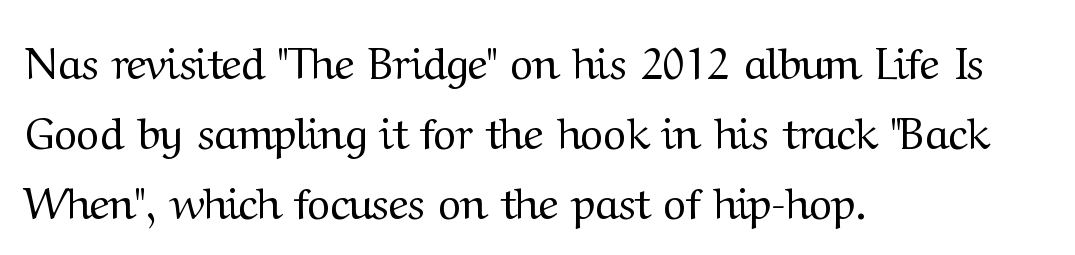
Q: Is the text bold? A: No.
Q: Is the text italic (slanted)? A: No, it is upright.
Q: Is the typeface a serif or a sans-serif typeface? A: Serif.
Q: Is the text underlined? A: No.
Q: How is the paragraph aligned? A: Left-aligned.
Q: Is the spacing between letters normal or unusually wide? A: Normal.
Q: Is the spacing between lines tight, normal or loose? A: Normal.
Q: Width (condensed, normal, or wide)? A: Normal.
Q: Stroke contrast? A: Medium.
Q: x-height? A: Medium.
Q: Monospaced? A: No.
